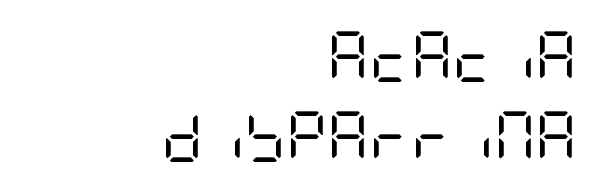
Q: Is the text bold? A: No.
Q: Is the text italic (slanted)? A: No, it is upright.
Q: Is the typeface a serif or a sans-serif typeface? A: Sans-serif.
Q: Is the text underlined? A: No.
Q: How is the paragraph aligned? A: Right-aligned.
Q: Is the spacing between letters normal or unusually wide? A: Normal.
Q: Is the spacing between lines tight, normal or loose? A: Normal.
Q: Width (condensed, normal, or wide)? A: Condensed.
Q: Stroke contrast? A: Low.
Q: x-height? A: Large.
